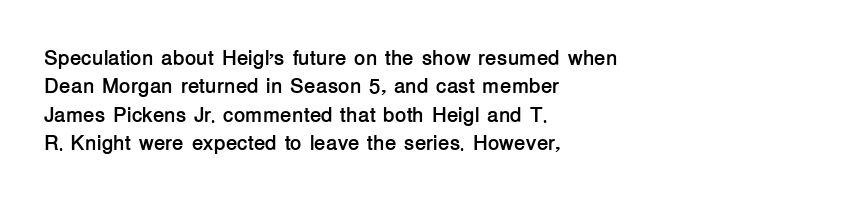
The image shows 21 px bold type, upright; set left-aligned, normal line spacing (1.35x), normal letter spacing, not underlined.
